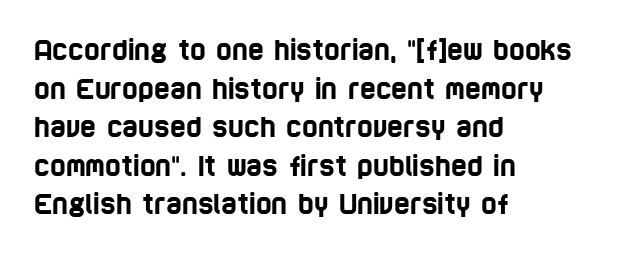
Check the space under the baseline: it is left empty. Alignment: flush left. Default kerning and tracking; the words read as compact shapes. One glance says typical: line gaps are just what's usual.
